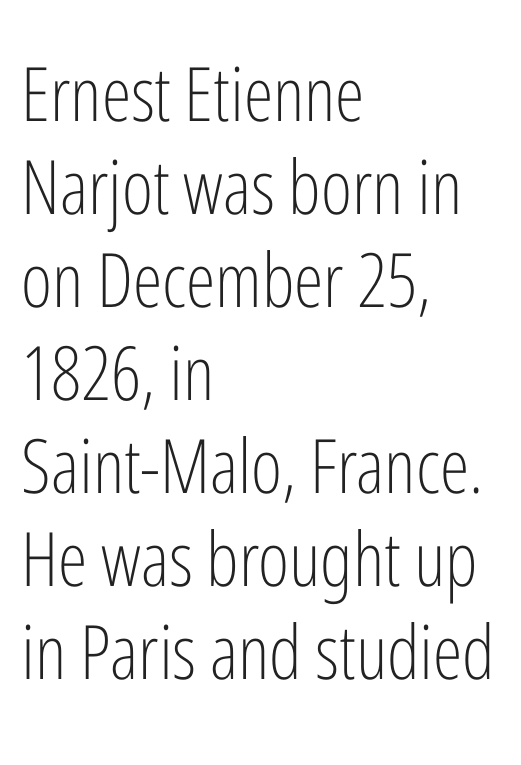
{"serif": "no", "italic": "no", "bold": "no", "weight": "light", "width": "condensed", "stroke_contrast": "low", "x_height": "medium", "monospaced": "no", "underline": "no", "align": "left", "line_spacing_ratio": 1.24, "letter_spacing": "normal", "letter_spacing_em": 0.0, "glyph_px": 75}
